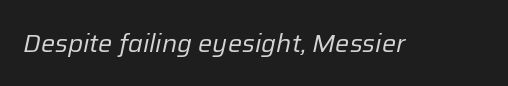
The image shows 25 px text type, italic (leaning right); set normal letter spacing, not underlined.
